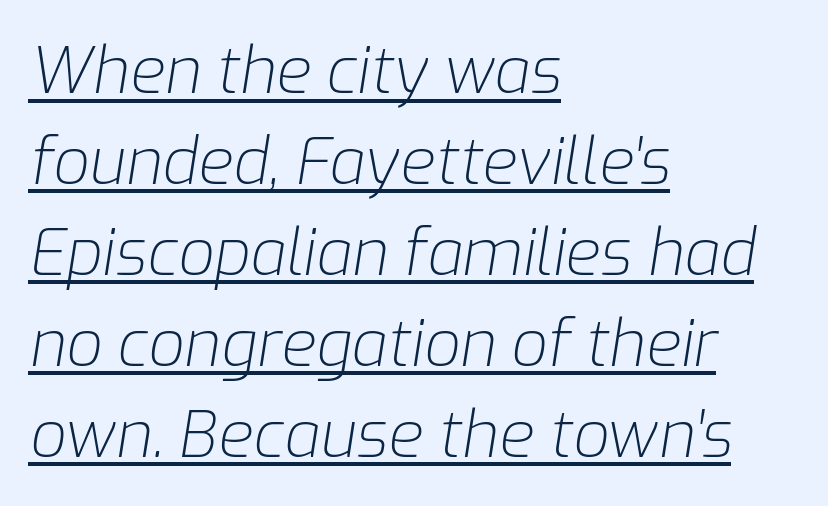
The image shows 64 px light type, italic (leaning right); set left-aligned, normal line spacing (1.42x), normal letter spacing, underlined; low stroke contrast and a medium x-height.
